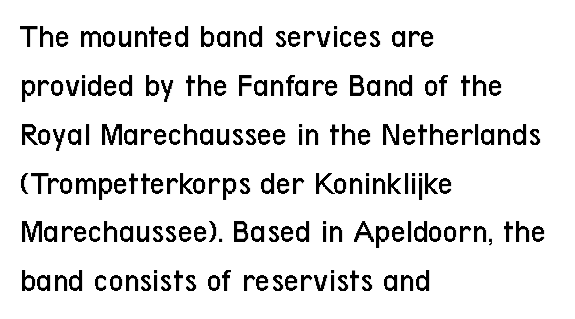
Q: Is the text bold? A: No.
Q: Is the text italic (slanted)? A: No, it is upright.
Q: Is the typeface a serif or a sans-serif typeface? A: Sans-serif.
Q: Is the text underlined? A: No.
Q: How is the paragraph aligned? A: Left-aligned.
Q: Is the spacing between letters normal or unusually wide? A: Normal.
Q: Is the spacing between lines tight, normal or loose? A: Normal.
Q: Width (condensed, normal, or wide)? A: Condensed.
Q: Stroke contrast? A: Low.
Q: x-height? A: Medium.
Q: Monospaced? A: No.
